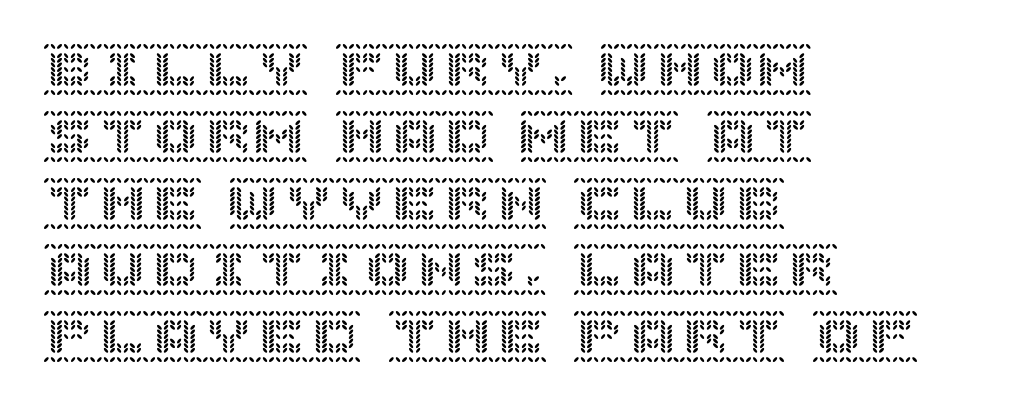
The image shows 53 px text type, upright; set left-aligned, normal line spacing (1.26x), normal letter spacing, not underlined; a large x-height.
